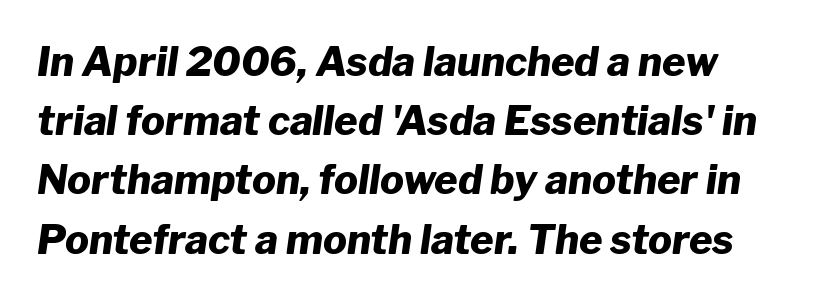
{"italic": "yes", "lean": "right", "slant_degrees": 8, "bold": "yes", "weight": "heavy", "width": "normal", "stroke_contrast": "low", "x_height": "medium", "monospaced": "no", "underline": "no", "line_spacing": "normal", "line_spacing_ratio": 1.48, "letter_spacing": "normal", "letter_spacing_em": 0.0, "glyph_px": 40}
